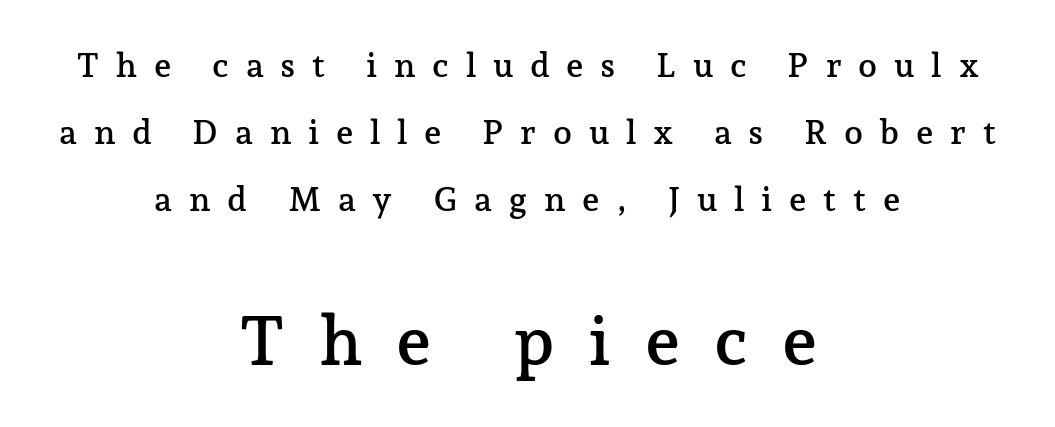
{"serif": "yes", "italic": "no", "width": "normal", "stroke_contrast": "low", "x_height": "medium", "monospaced": "no", "underline": "no", "align": "center", "line_spacing": "loose", "line_spacing_ratio": 1.97, "letter_spacing": "wide", "letter_spacing_em": 0.49, "larger_block": "second", "size_ratio": 2.03, "glyph_px": 69}
